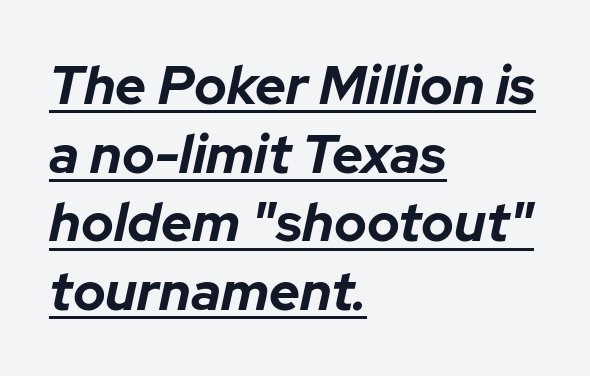
Observe the ordinary spacing: letters are neighbours, not strangers. Is this a fixed-width face? No — the glyphs have proportional, varying widths. Does a line run under the words? Yes, clearly. Leading: standard. Summary of weight: heavy, a full bold. This sample uses an oblique cut, with every glyph tilted off the vertical.
